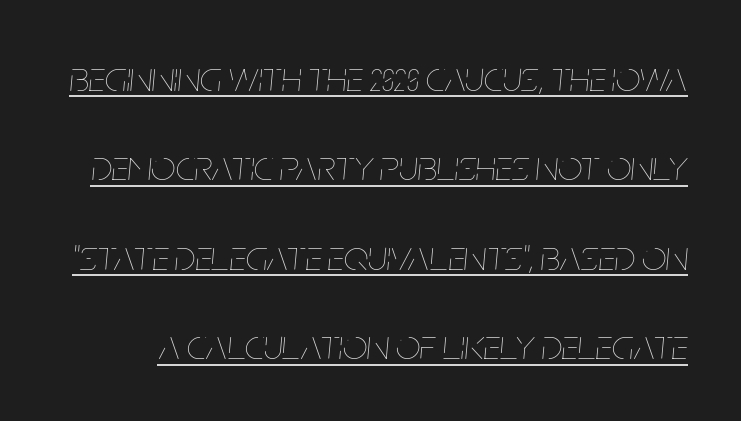
Descenders here cross a horizontal rule under the line. Slanted lettering throughout. Leading: increased. Here the designer chose a conventional face with non-uniform glyph widths. The strokes carry an ordinary text weight at most.
